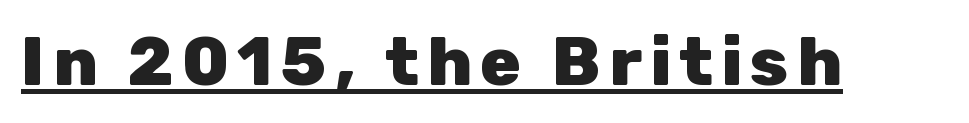
The image shows 68 px heavy sans-serif type, upright; set underlined; low stroke contrast and a medium x-height.
